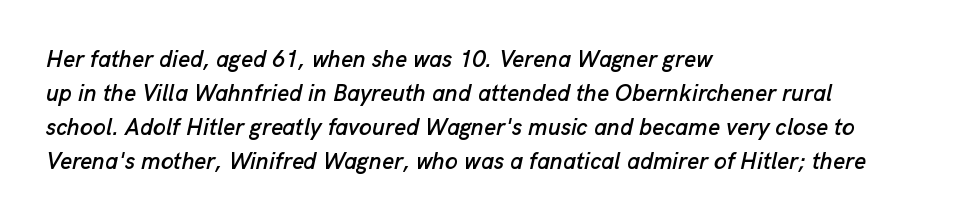
{"italic": "yes", "lean": "right", "slant_degrees": 13, "underline": "no", "align": "left", "line_spacing": "normal", "line_spacing_ratio": 1.48, "letter_spacing": "normal", "letter_spacing_em": 0.0, "glyph_px": 23}
